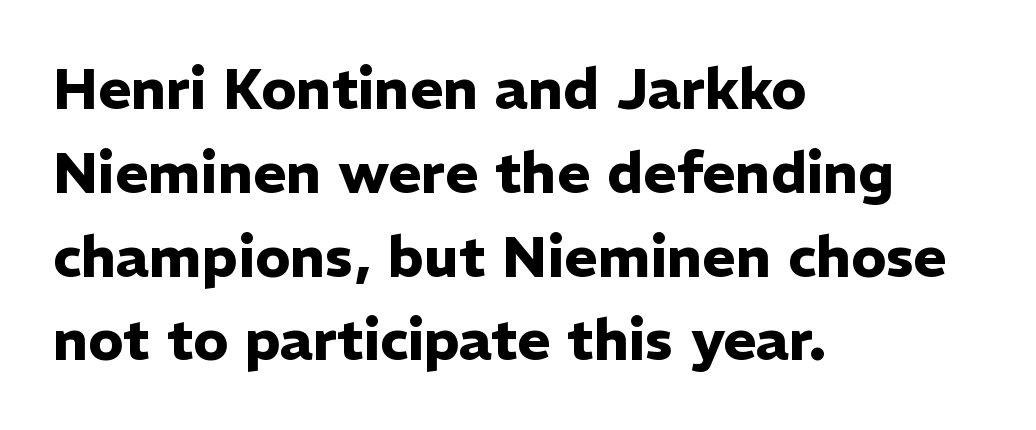
Q: Is the text bold? A: Yes.
Q: Is the text italic (slanted)? A: No, it is upright.
Q: Is the typeface a serif or a sans-serif typeface? A: Sans-serif.
Q: Is the text underlined? A: No.
Q: How is the paragraph aligned? A: Left-aligned.
Q: Is the spacing between letters normal or unusually wide? A: Normal.
Q: Is the spacing between lines tight, normal or loose? A: Normal.
Q: Width (condensed, normal, or wide)? A: Normal.
Q: Stroke contrast? A: Low.
Q: x-height? A: Medium.
Q: Monospaced? A: No.
